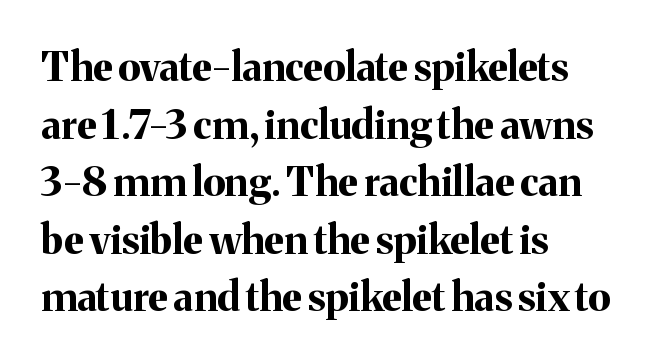
Serifs: yes, visible at the terminals of the letterforms. Is this a fixed-width face? No — the glyphs have proportional, varying widths. Thick stems and heavy bowls — unmistakably bold. Words appear dense and cohesive because spacing is normal. Anything drawn beneath the words? Only blank space.
